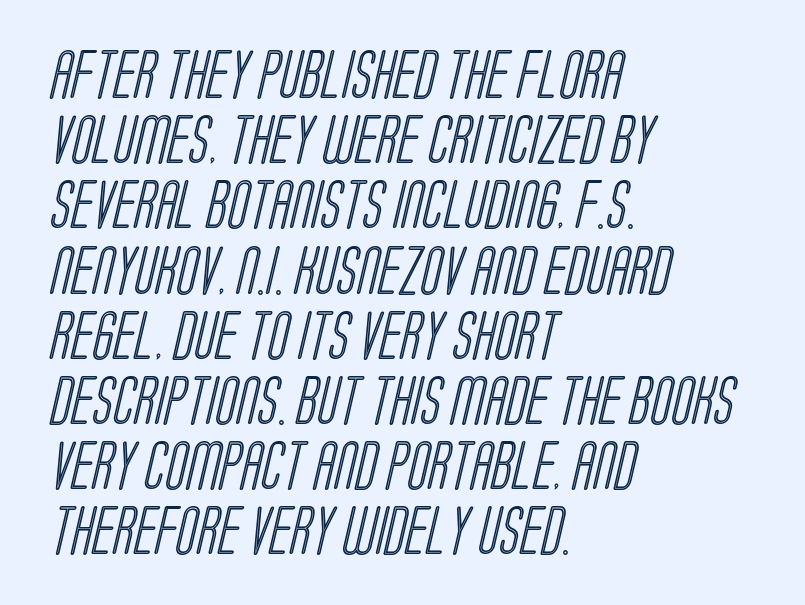
The image shows 49 px condensed type; set left-aligned, normal line spacing (1.33x), normal letter spacing, not underlined; a large x-height.
